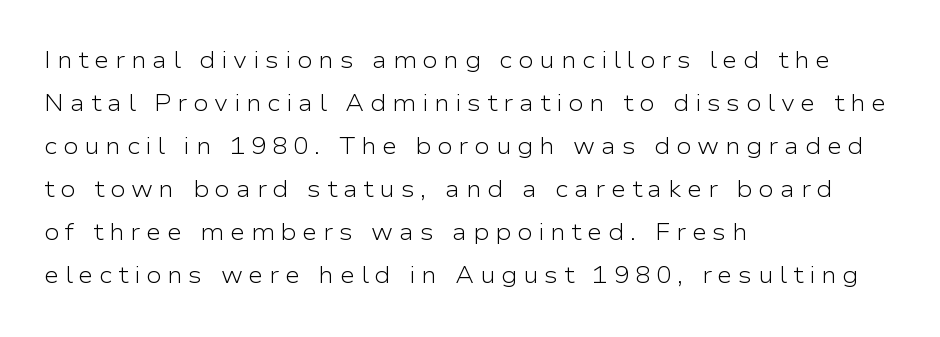
Q: Is the text bold? A: No.
Q: Is the text italic (slanted)? A: No, it is upright.
Q: Is the text underlined? A: No.
Q: How is the paragraph aligned? A: Left-aligned.
Q: Is the spacing between letters normal or unusually wide? A: Unusually wide.
